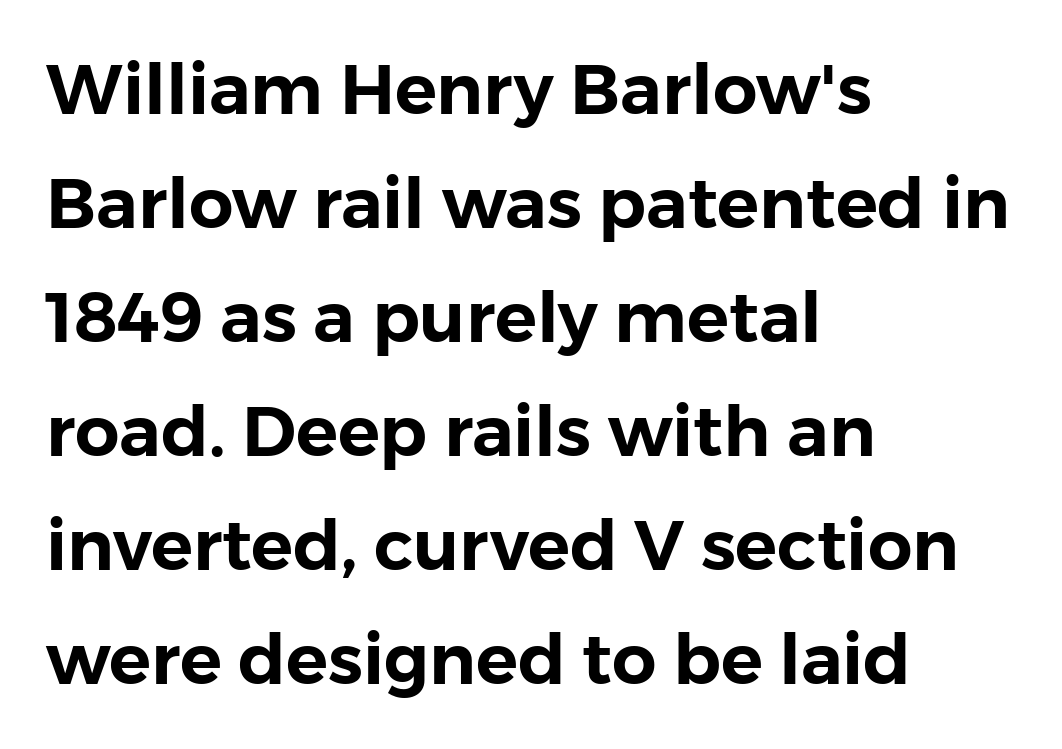
The image shows 70 px sans-serif type, upright; set left-aligned, normal line spacing (1.63x), normal letter spacing, not underlined; low stroke contrast and a medium x-height.
